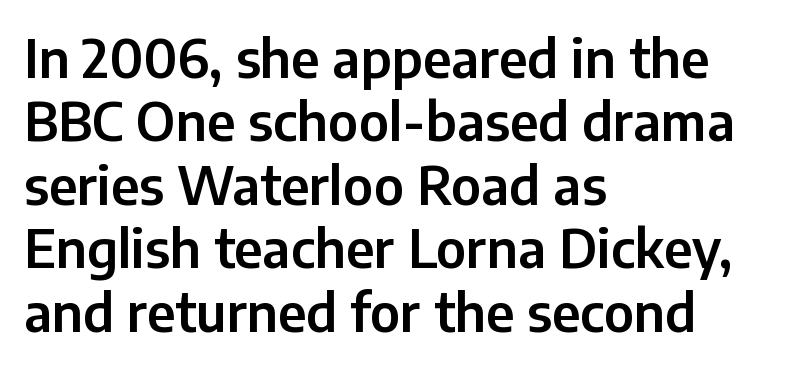
The setting favours the left margin, as ordinary paragraphs usually do. This rendering employs a face without finishing strokes, i.e., a sans-serif. Inter-character spacing is left at the font's built-in metrics. No word sits above an underline.
